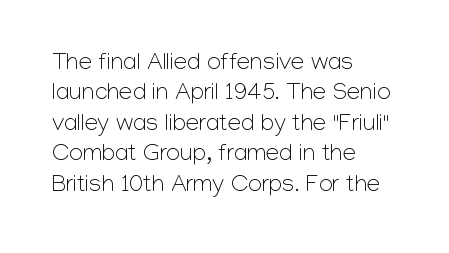
{"italic": "no", "bold": "no", "underline": "no", "align": "left", "line_spacing": "normal", "line_spacing_ratio": 1.27, "letter_spacing": "normal", "letter_spacing_em": 0.0, "glyph_px": 24}
